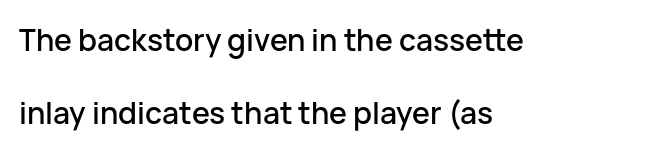
Q: Is the text italic (slanted)? A: No, it is upright.
Q: Is the typeface a serif or a sans-serif typeface? A: Sans-serif.
Q: Is the text underlined? A: No.
Q: How is the paragraph aligned? A: Left-aligned.
Q: Is the spacing between letters normal or unusually wide? A: Normal.
Q: Is the spacing between lines tight, normal or loose? A: Loose.
Q: Width (condensed, normal, or wide)? A: Normal.
Q: Stroke contrast? A: Low.
Q: x-height? A: Medium.
Q: Monospaced? A: No.
